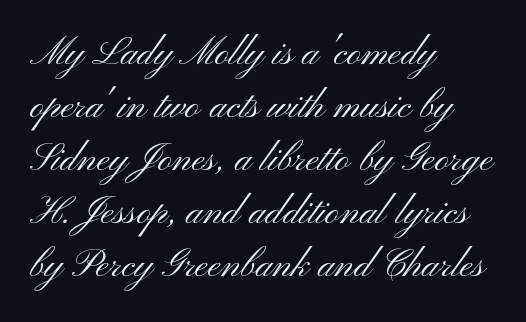
{"serif": "no", "bold": "no", "weight": "light", "width": "wide", "stroke_contrast": "medium", "x_height": "small", "monospaced": "no", "underline": "no", "align": "left", "line_spacing": "normal", "line_spacing_ratio": 1.36, "letter_spacing": "normal", "letter_spacing_em": 0.0, "glyph_px": 39}
